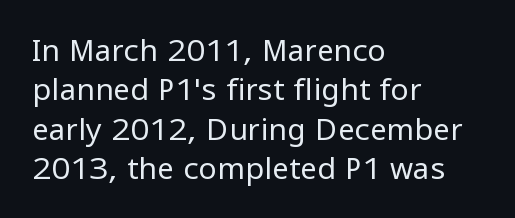
The image shows 30 px regular-weight sans-serif type, upright; set left-aligned, normal line spacing (1.31x), normal letter spacing, not underlined; low stroke contrast and a medium x-height.
